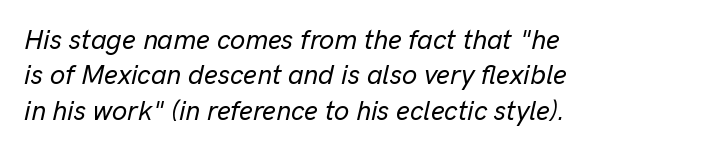
The image shows 27 px text type, italic (leaning right); set left-aligned, normal line spacing (1.31x), normal letter spacing, not underlined.
